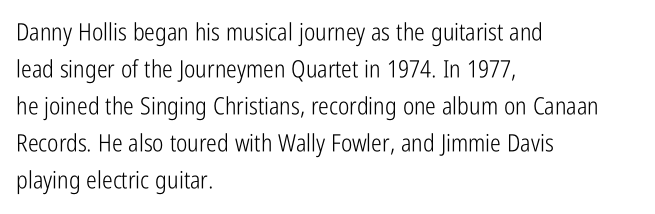
The image shows 24 px text type, upright; set left-aligned, normal line spacing (1.54x), normal letter spacing, not underlined.
